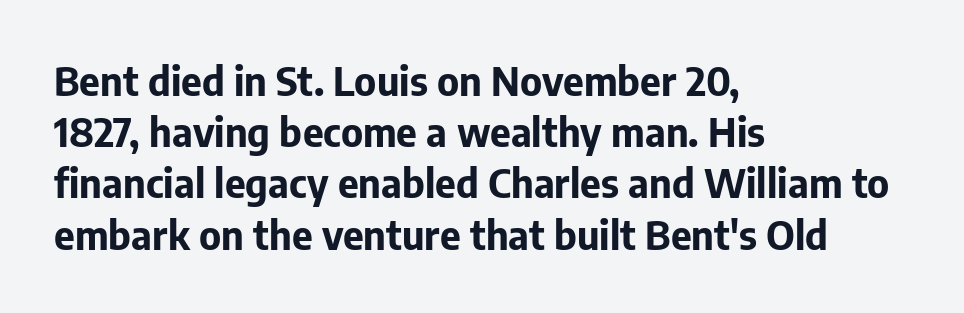
Q: Is the text bold? A: Yes.
Q: Is the text italic (slanted)? A: No, it is upright.
Q: Is the typeface a serif or a sans-serif typeface? A: Sans-serif.
Q: Is the text underlined? A: No.
Q: How is the paragraph aligned? A: Left-aligned.
Q: Is the spacing between letters normal or unusually wide? A: Normal.
Q: Is the spacing between lines tight, normal or loose? A: Normal.
Q: Width (condensed, normal, or wide)? A: Normal.
Q: Stroke contrast? A: Low.
Q: x-height? A: Medium.
Q: Monospaced? A: No.
